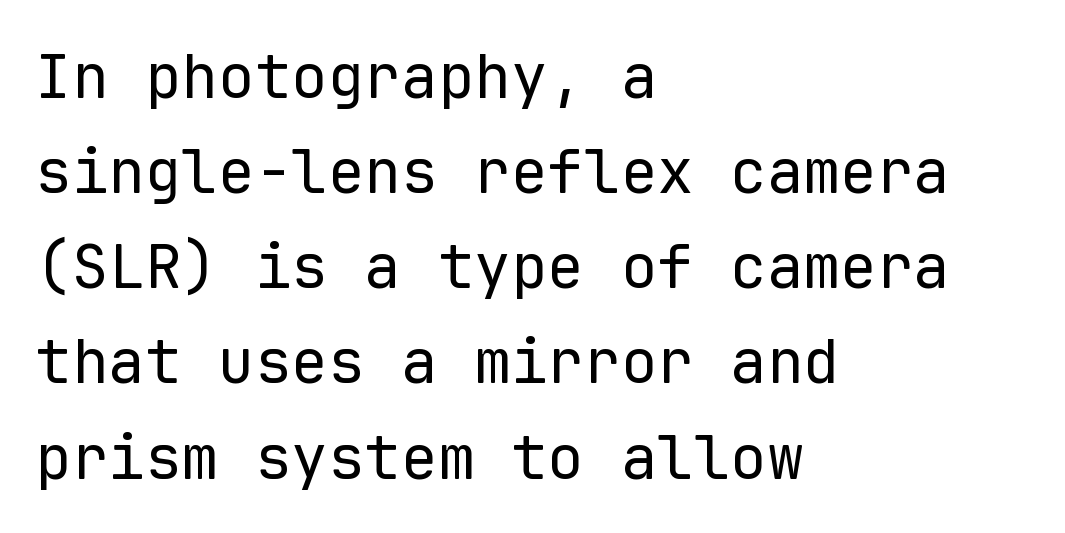
Nobody drew a line under any word here. The font's upright variant was chosen for this text. Every character here occupies the same horizontal width, giving the sample a typewriter-like rhythm. The passage shown is typeset with a sans-serif family. The lines in this sample share a left origin and differ only in where they stop.
